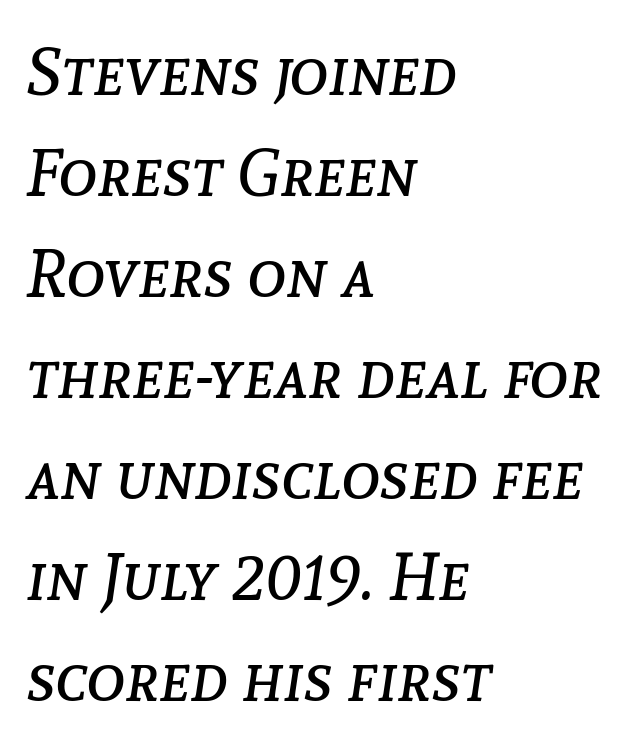
Q: Is the text bold? A: No.
Q: Is the text italic (slanted)? A: Yes, it leans right by about 8 degrees.
Q: Is the text underlined? A: No.
Q: How is the paragraph aligned? A: Left-aligned.
Q: Is the spacing between letters normal or unusually wide? A: Normal.
Q: Is the spacing between lines tight, normal or loose? A: Normal.
Q: Width (condensed, normal, or wide)? A: Normal.
Q: Stroke contrast? A: Low.
Q: x-height? A: Medium.
Q: Monospaced? A: No.
